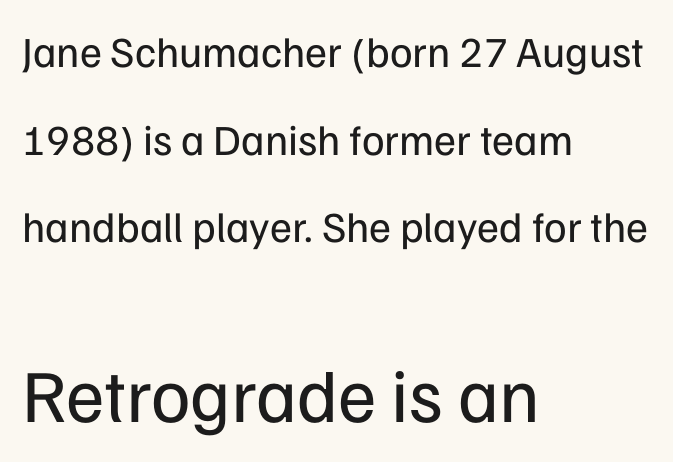
Italic: no, the glyphs are upright roman. How would I describe the line gaps? Wide and relaxed. Larger block? The one below; the one above is distinctly smaller. Caption: face not bold, strokes unweighted. The rendering uses natural spacing where letterforms have individual widths.
